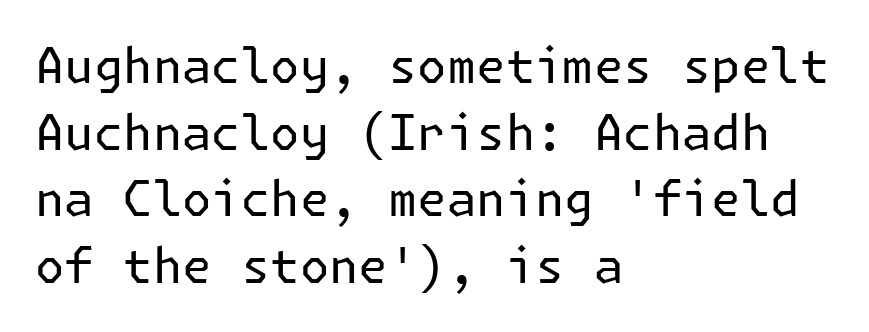
{"serif": "no", "italic": "no", "bold": "no", "weight": "regular", "width": "normal", "stroke_contrast": "low", "x_height": "medium", "underline": "no", "align": "left", "line_spacing": "normal", "line_spacing_ratio": 1.36, "letter_spacing": "normal", "letter_spacing_em": 0.0, "glyph_px": 49}
